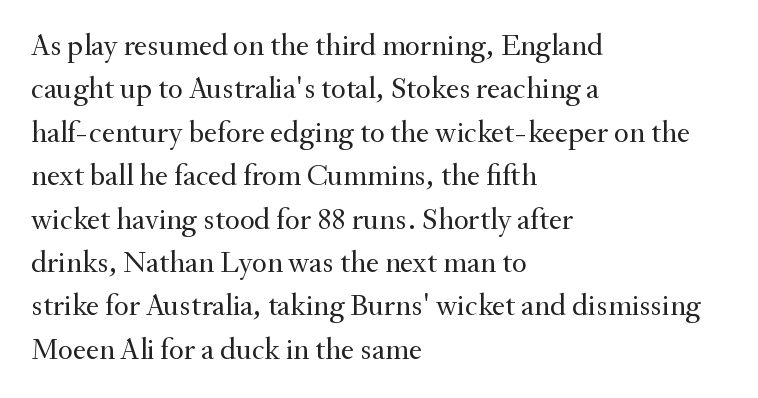
Q: Is the text bold? A: No.
Q: Is the text italic (slanted)? A: No, it is upright.
Q: Is the typeface a serif or a sans-serif typeface? A: Serif.
Q: Is the text underlined? A: No.
Q: How is the paragraph aligned? A: Left-aligned.
Q: Is the spacing between letters normal or unusually wide? A: Normal.
Q: Is the spacing between lines tight, normal or loose? A: Normal.
Q: Width (condensed, normal, or wide)? A: Normal.
Q: Stroke contrast? A: Medium.
Q: x-height? A: Small.
Q: Monospaced? A: No.
